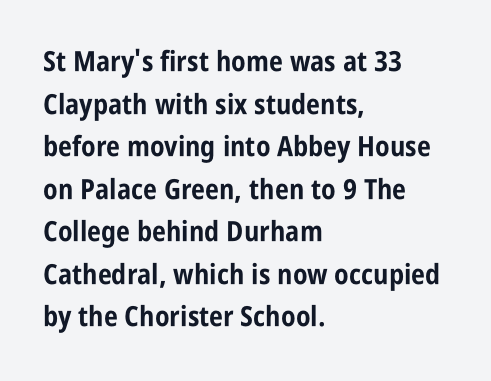
The image shows 28 px bold, condensed sans-serif type, upright; set left-aligned, normal line spacing (1.52x), normal letter spacing, not underlined; low stroke contrast and a large x-height.
